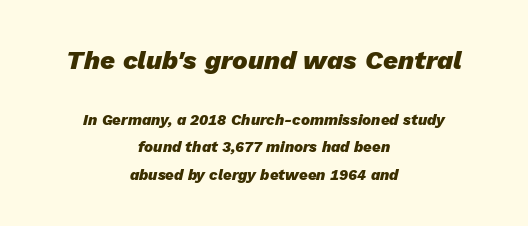
{"italic": "yes", "lean": "right", "slant_degrees": 13, "bold": "yes", "underline": "no", "align": "center", "line_spacing_ratio": 1.82, "letter_spacing": "normal", "letter_spacing_em": 0.0, "larger_block": "first", "size_ratio": 1.73, "glyph_px": 26}
